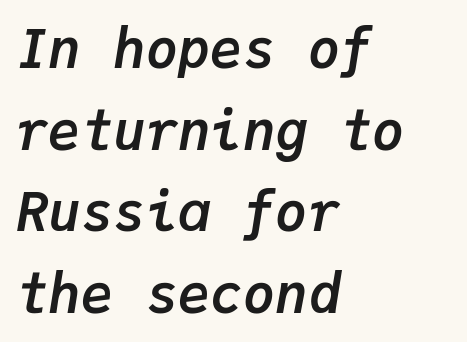
The image shows 54 px semibold type, italic (leaning right), monospaced; set left-aligned, normal line spacing (1.51x), normal letter spacing, not underlined; low stroke contrast and a medium x-height.
